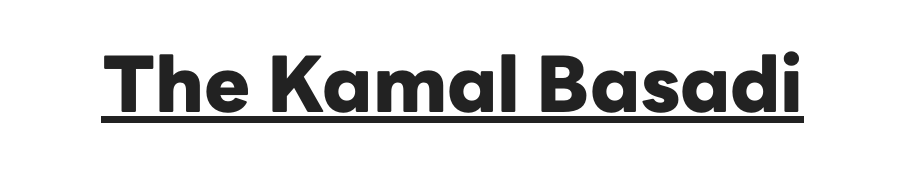
Strong, thick strokes mark this as bold type. The letters stand straight up with perfectly vertical stems. Notice how a bar underscores the lettering throughout. The letters advance in unequal steps, a hallmark of proportional type.
